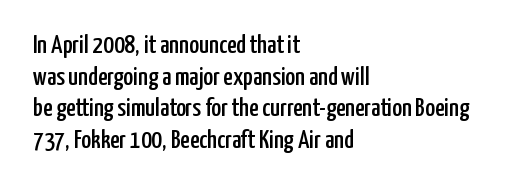
{"italic": "no", "underline": "no", "align": "left", "line_spacing_ratio": 1.22, "letter_spacing": "normal", "letter_spacing_em": 0.0, "glyph_px": 26}
